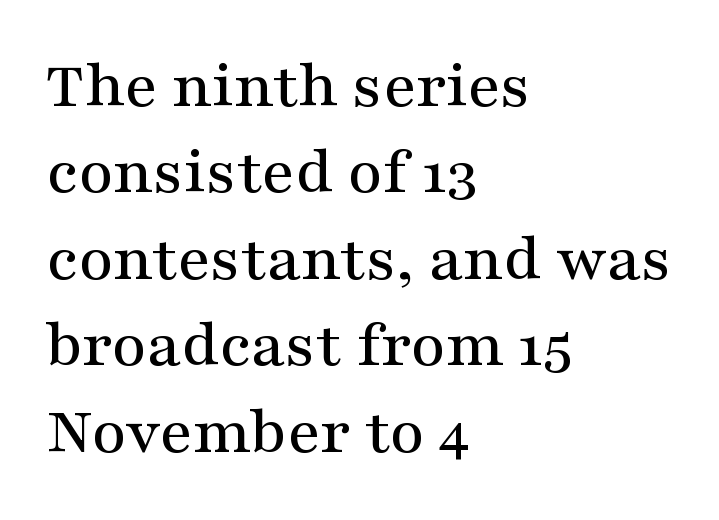
If you drew a line through each stem, it would be perfectly vertical. Are there feet on the stems? There are — it's a serif. This sample is left-justified, so line endings fall wherever the words run out. Check the space under the baseline: it is left empty. These lines are rendered in a variable-pitch font.
